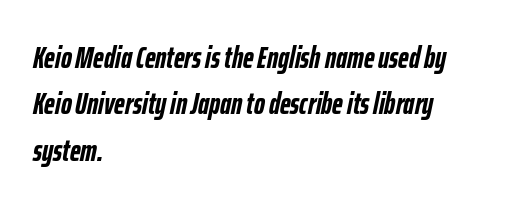
One glance says typical: line gaps are just what's usual. The horizontal fit of the characters is conventional and even. The lines in this sample share a left origin and differ only in where they stop. Is this a fixed-width face? No — the glyphs have proportional, varying widths.
